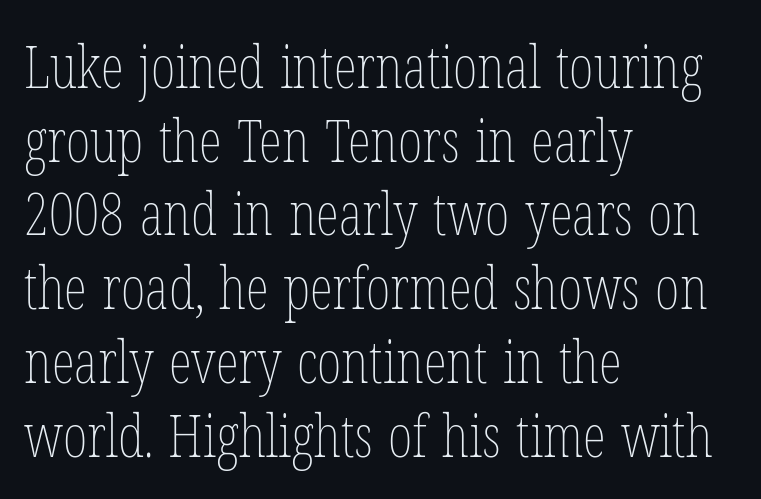
{"italic": "no", "bold": "no", "weight": "thin", "width": "condensed", "stroke_contrast": "low", "x_height": "medium", "monospaced": "no", "underline": "no", "align": "left", "line_spacing": "normal", "line_spacing_ratio": 1.25, "letter_spacing": "normal", "letter_spacing_em": 0.0, "glyph_px": 59}
